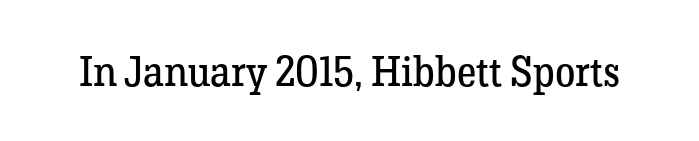
{"serif": "yes", "italic": "no", "bold": "no", "weight": "regular", "width": "normal", "stroke_contrast": "low", "x_height": "medium", "monospaced": "no", "underline": "no", "letter_spacing": "normal", "letter_spacing_em": 0.0, "glyph_px": 41}
